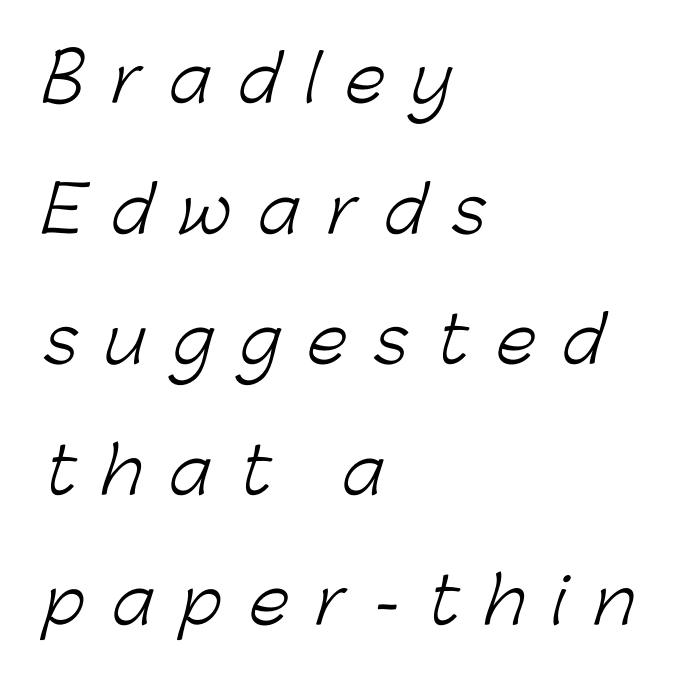
The typesetter chose a ragged-right arrangement here. How would I describe the line gaps? Wide and relaxed. No word sits above an underline. No letter is thick-stroked: the sample isn't bold. Inter-character spacing is expanded well beyond the font's built-in metrics. Looks like regular typesetting: each glyph gets only the width it needs.
